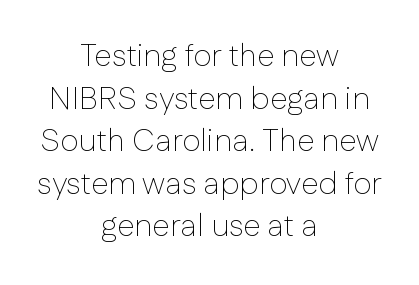
{"serif": "no", "italic": "no", "bold": "no", "weight": "thin", "width": "normal", "stroke_contrast": "low", "x_height": "medium", "monospaced": "no", "underline": "no", "align": "center", "line_spacing": "normal", "line_spacing_ratio": 1.33, "letter_spacing": "normal", "letter_spacing_em": 0.0, "glyph_px": 32}
